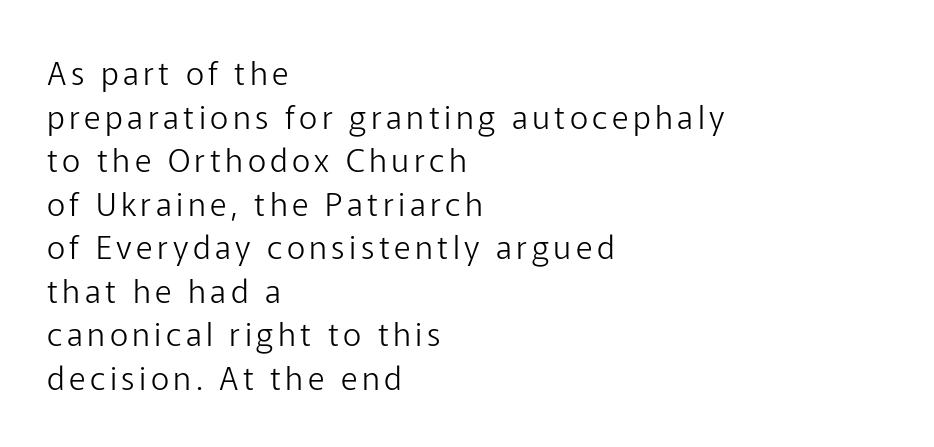
Q: Is the text bold? A: No.
Q: Is the text italic (slanted)? A: No, it is upright.
Q: Is the typeface a serif or a sans-serif typeface? A: Sans-serif.
Q: Is the text underlined? A: No.
Q: How is the paragraph aligned? A: Left-aligned.
Q: Is the spacing between lines tight, normal or loose? A: Normal.
Q: Width (condensed, normal, or wide)? A: Normal.
Q: Stroke contrast? A: Low.
Q: x-height? A: Medium.
Q: Monospaced? A: No.
